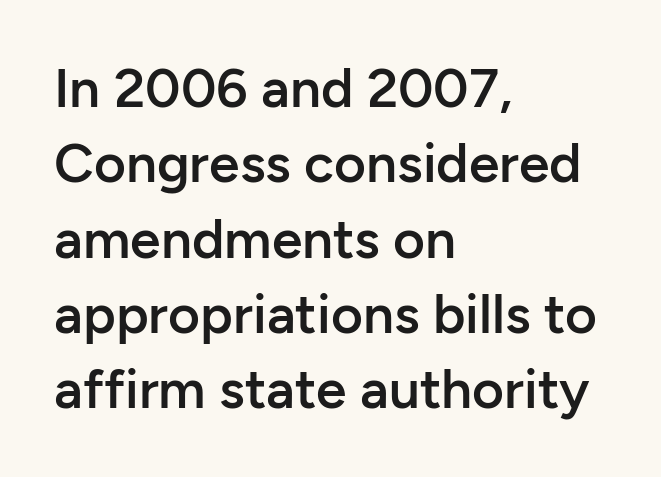
The image shows 55 px semibold sans-serif type, upright; set left-aligned, normal line spacing (1.37x), normal letter spacing, not underlined; low stroke contrast and a medium x-height.
